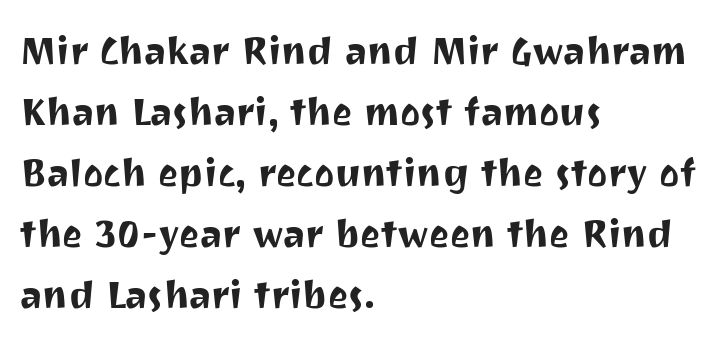
Q: Is the text italic (slanted)? A: No, it is upright.
Q: Is the typeface a serif or a sans-serif typeface? A: Sans-serif.
Q: Is the text underlined? A: No.
Q: How is the paragraph aligned? A: Left-aligned.
Q: Is the spacing between letters normal or unusually wide? A: Normal.
Q: Is the spacing between lines tight, normal or loose? A: Normal.
Q: Width (condensed, normal, or wide)? A: Normal.
Q: Stroke contrast? A: Medium.
Q: x-height? A: Medium.
Q: Monospaced? A: No.
